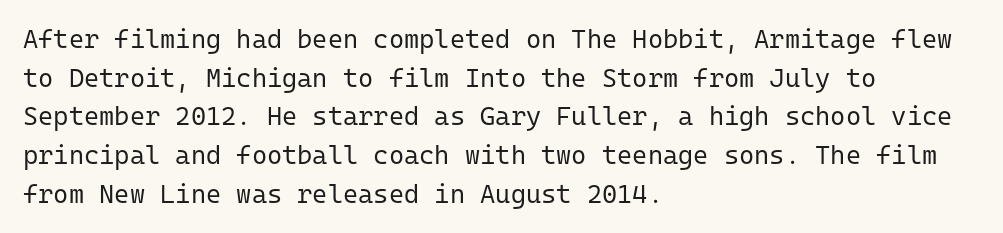
The image shows 26 px text type, upright; set left-aligned, normal line spacing (1.49x), normal letter spacing, not underlined.
